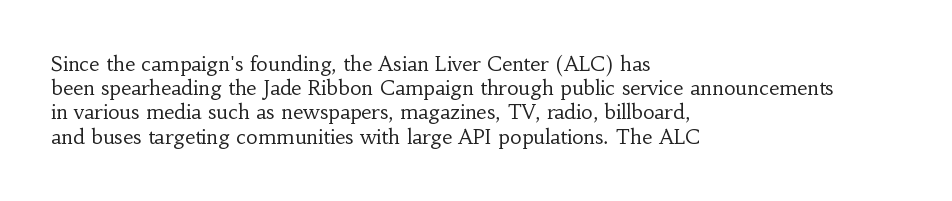
Q: Is the text bold? A: No.
Q: Is the text italic (slanted)? A: No, it is upright.
Q: Is the text underlined? A: No.
Q: How is the paragraph aligned? A: Left-aligned.
Q: Is the spacing between letters normal or unusually wide? A: Normal.
